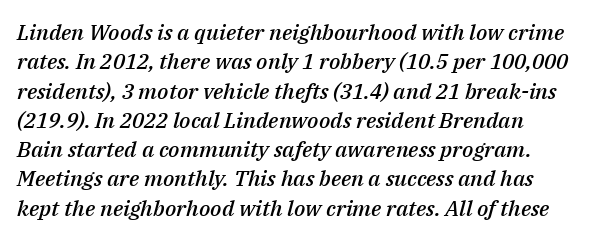
The axis of the letterforms is tilted away from vertical. What weight is shown? A semibold, between regular and bold. The baseline area is clear. The line-height multiplier appears to be the usual default. Tracking value appears to be zero — textbook default spacing.
